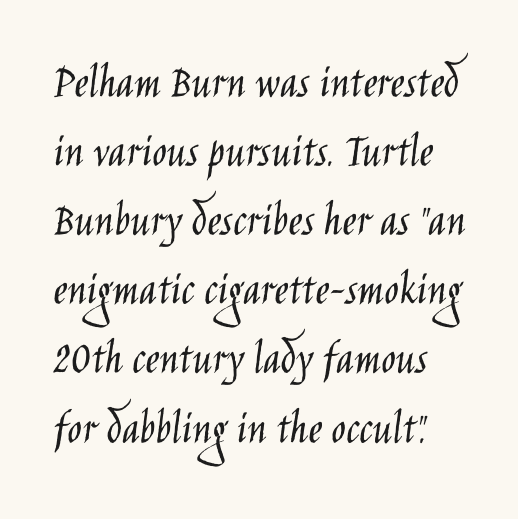
Observe the absence of serifs on each vertical stroke in this sample. Each letter keeps its own natural width here, so spacing adapts to shape. Leading matches the norm, producing a regular column. Type without underlining.
